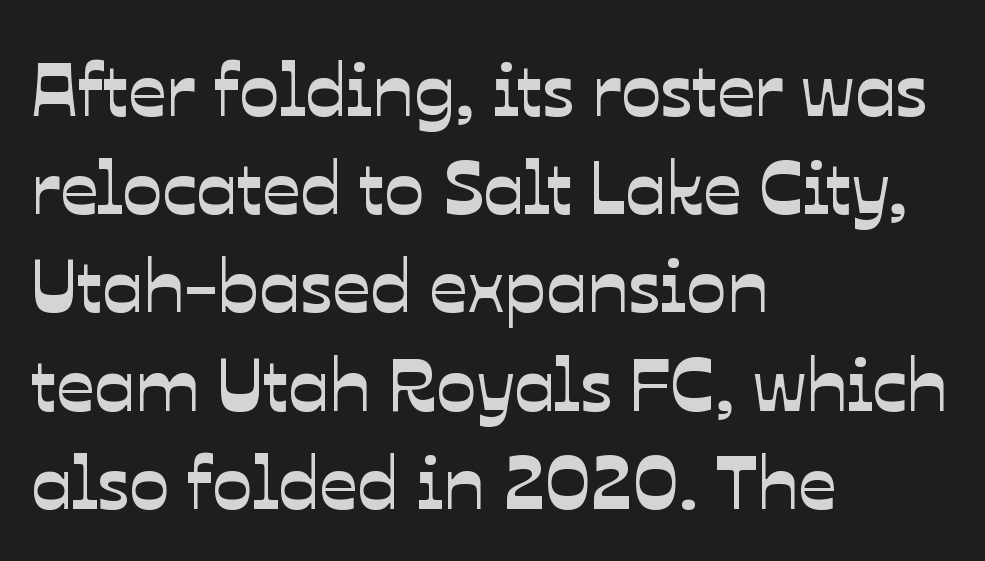
Q: Is the typeface a serif or a sans-serif typeface? A: Sans-serif.
Q: Is the text underlined? A: No.
Q: How is the paragraph aligned? A: Left-aligned.
Q: Is the spacing between letters normal or unusually wide? A: Normal.
Q: Is the spacing between lines tight, normal or loose? A: Normal.
Q: Width (condensed, normal, or wide)? A: Normal.
Q: Stroke contrast? A: Low.
Q: x-height? A: Medium.
Q: Monospaced? A: No.
